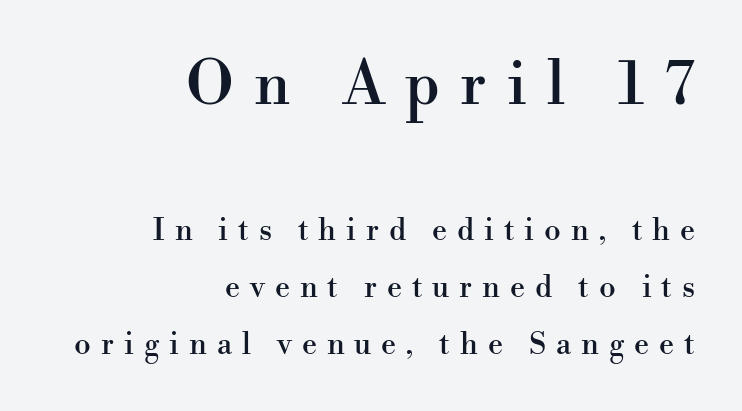
{"serif": "yes", "italic": "no", "width": "normal", "stroke_contrast": "high", "x_height": "small", "monospaced": "no", "underline": "no", "align": "right", "line_spacing": "loose", "line_spacing_ratio": 1.9, "letter_spacing": "wide", "letter_spacing_em": 0.33, "larger_block": "first", "size_ratio": 2.03, "glyph_px": 61}
